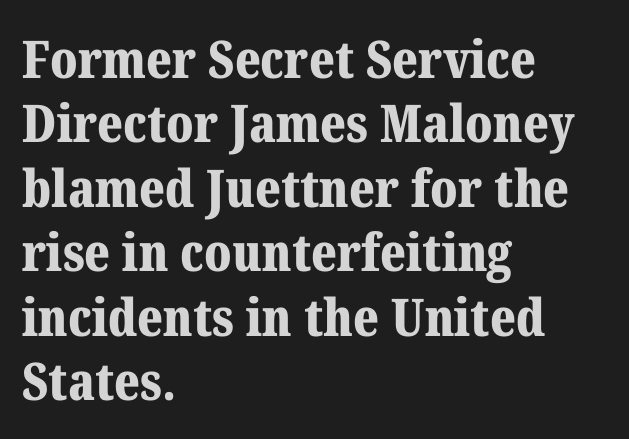
Stroke terminals: seriffed. A dark, heavy texture on the line: the type is bold. Every row of glyphs begins at an identical x-position on the left. In terms of letterspacing, this is plain default setting.
